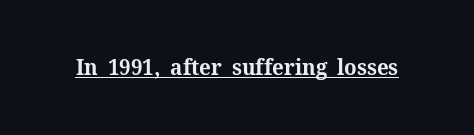
The image shows 22 px bold type, upright; set normal letter spacing, underlined.
